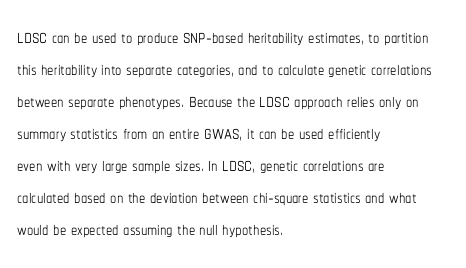
Glance below the letters and you will spot only blank space. The weight tops out at a normal text grade. Teacher's note: observe the even left margin — that is flush-left alignment. Interline gaps are of average width in this sample. In terms of posture, this sample is upright.
